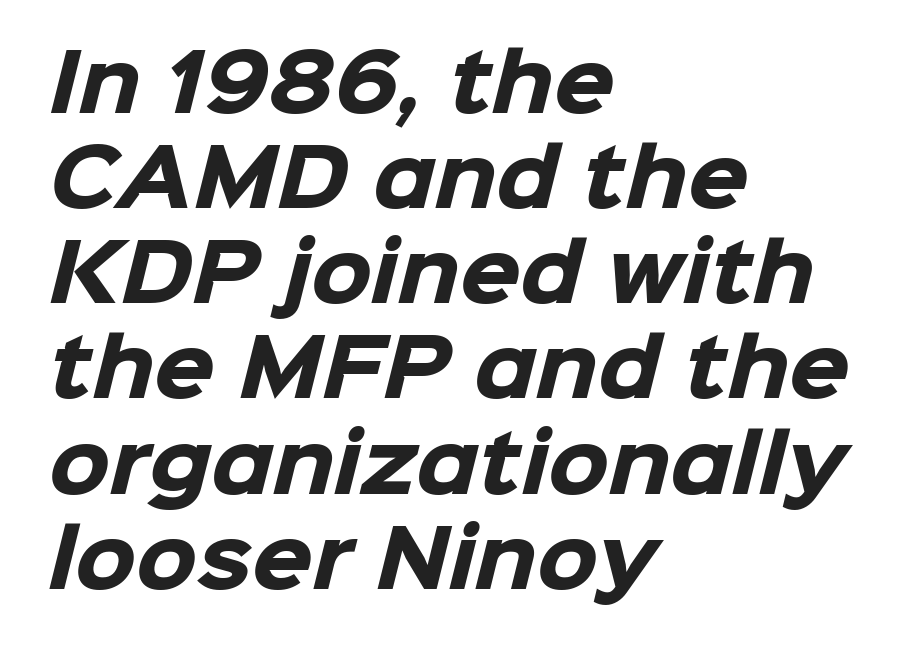
The image shows 78 px heavy sans-serif type; set left-aligned, line spacing 1.22x, normal letter spacing, not underlined; low stroke contrast and a medium x-height.
